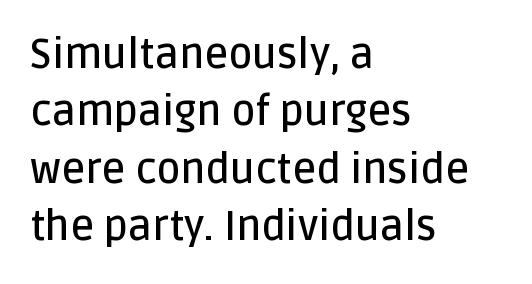
Q: Is the text bold? A: Semi-bold.
Q: Is the text italic (slanted)? A: No, it is upright.
Q: Is the typeface a serif or a sans-serif typeface? A: Sans-serif.
Q: Is the text underlined? A: No.
Q: How is the paragraph aligned? A: Left-aligned.
Q: Is the spacing between letters normal or unusually wide? A: Normal.
Q: Is the spacing between lines tight, normal or loose? A: Normal.
Q: Width (condensed, normal, or wide)? A: Normal.
Q: Stroke contrast? A: Low.
Q: x-height? A: Large.
Q: Monospaced? A: No.
